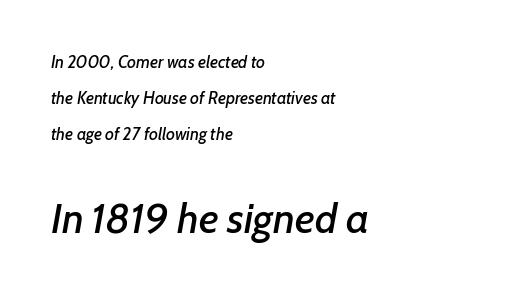
No word sits above an underline. Is this a fixed-width face? No — the glyphs have proportional, varying widths. The face used here is rendered with its standard letterfit. The compositor pushed each line to the left boundary.
